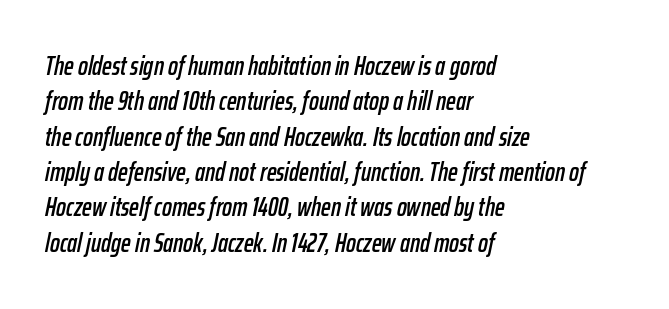
The image shows 26 px text type, italic (leaning right); set left-aligned, normal line spacing (1.36x), normal letter spacing, not underlined.
